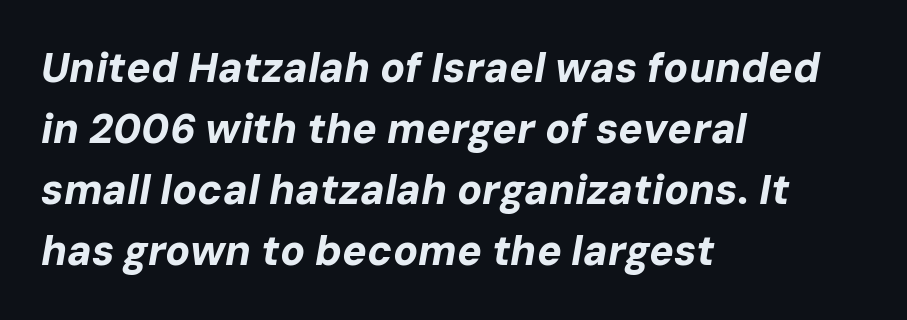
Q: Is the text bold? A: Yes.
Q: Is the text italic (slanted)? A: Yes, it leans right by about 10 degrees.
Q: Is the text underlined? A: No.
Q: How is the paragraph aligned? A: Left-aligned.
Q: Is the spacing between letters normal or unusually wide? A: Normal.
Q: Is the spacing between lines tight, normal or loose? A: Normal.
Q: Width (condensed, normal, or wide)? A: Normal.
Q: Stroke contrast? A: Low.
Q: x-height? A: Medium.
Q: Monospaced? A: No.
